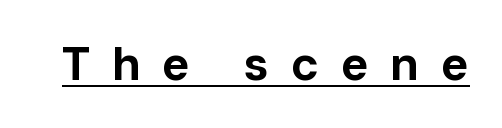
In terms of letterspacing, this is a distinctly airy, spread setting. Upright lettering throughout. Caption: bold face, heavy strokes. Spacing verdict: proportional, widths tailored to each character. Nothing sits at the stroke ends, so this counts as sans-serif.
